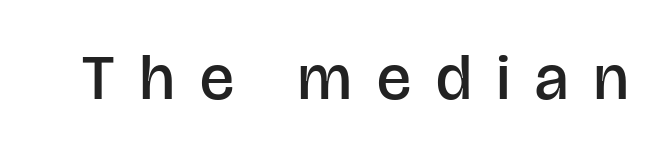
{"serif": "no", "italic": "no", "bold": "semi", "weight": "semibold", "width": "normal", "stroke_contrast": "low", "x_height": "large", "monospaced": "no", "underline": "no", "letter_spacing": "wide", "letter_spacing_em": 0.4, "glyph_px": 64}
